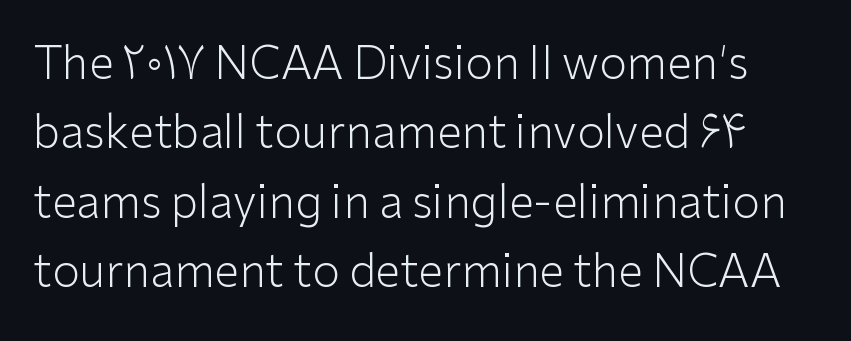
Q: Is the text bold? A: No.
Q: Is the text italic (slanted)? A: No, it is upright.
Q: Is the typeface a serif or a sans-serif typeface? A: Sans-serif.
Q: Is the text underlined? A: No.
Q: Is the spacing between letters normal or unusually wide? A: Normal.
Q: Is the spacing between lines tight, normal or loose? A: Normal.
Q: Width (condensed, normal, or wide)? A: Normal.
Q: Stroke contrast? A: Low.
Q: x-height? A: Medium.
Q: Monospaced? A: No.
